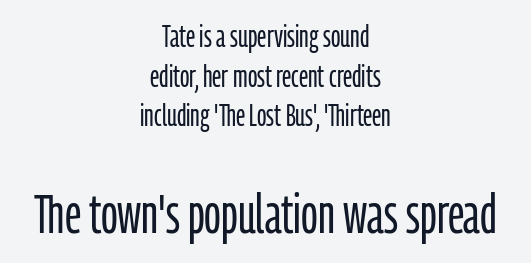
{"serif": "no", "italic": "no", "bold": "no", "weight": "light", "width": "condensed", "stroke_contrast": "low", "x_height": "medium", "monospaced": "no", "underline": "no", "align": "center", "line_spacing": "normal", "line_spacing_ratio": 1.28, "letter_spacing": "normal", "letter_spacing_em": 0.0, "larger_block": "second", "size_ratio": 1.77, "glyph_px": 55}
